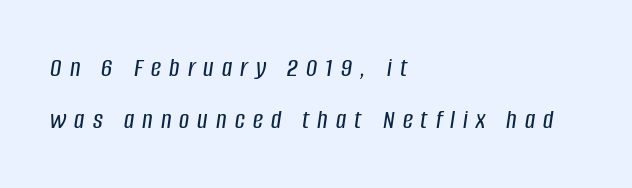
Note the varied advance widths — an 'i' is clearly narrower than an 'm'. The string is rendered with underlining switched off. If you drew a line through each stem, it would be angled. Reading down the block, your eye returns to a fixed left position each line. A typesetter would call this heavily tracked-out type.
